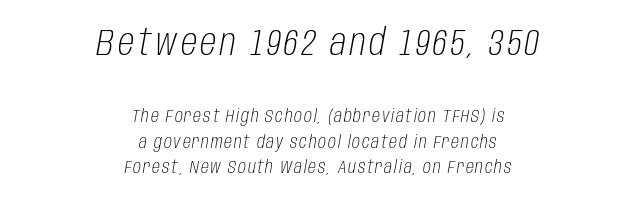
The face used here is proportionally spaced, like ordinary book or web type. Emphasis-style slanted type is in use. Vertically, the passage feels balanced, rows spaced as you'd expect. This sample is center-justified, so both line endings float freely. Which chunk is bigger? The first one — the top block dwarfs the bottom. The typesetting does not lean heavy: it is not bold.
